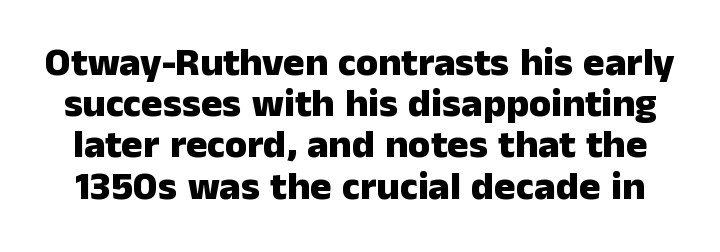
Classification — sans serif. The area under the type is left untouched. Tightly led — the rows are bunched. Compared with typical body copy, the letter spacing here is the same. Varying glyph widths throughout — classic text-font behaviour.
